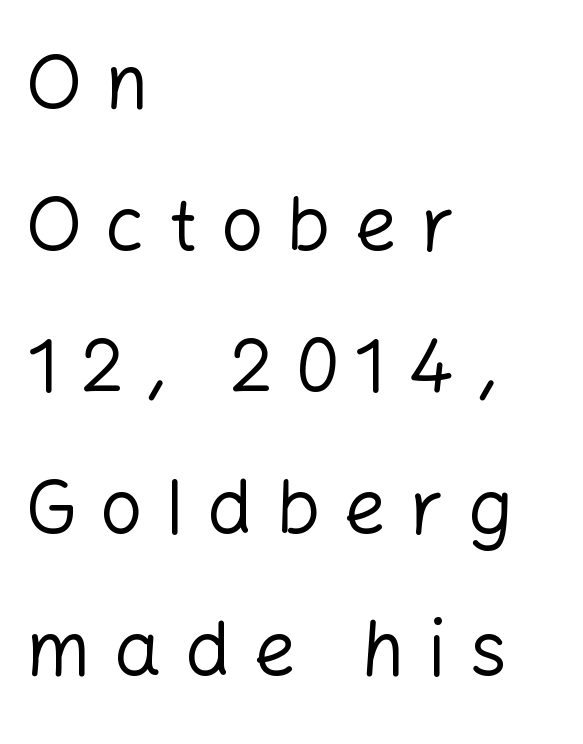
Do the characters align in a grid? No, the font is proportional. Clear beneath every line of the passage. Tracking here is generous; glyphs stand well apart from one another. Grotesque or geometric, the face here clearly has no serifs. The strokes carry an ordinary text weight at most.
